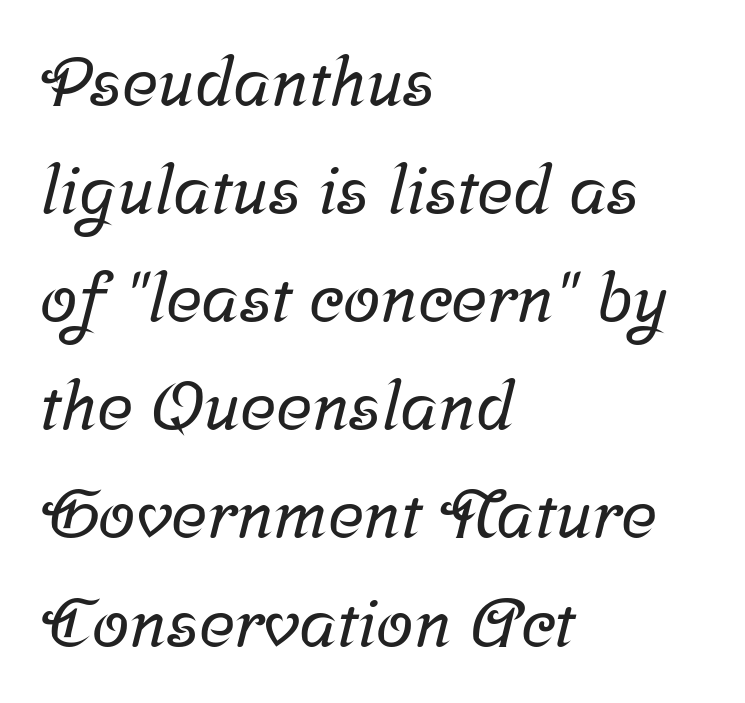
Q: Is the text underlined? A: No.
Q: How is the paragraph aligned? A: Left-aligned.
Q: Is the spacing between letters normal or unusually wide? A: Normal.
Q: Is the spacing between lines tight, normal or loose? A: Normal.
Q: Width (condensed, normal, or wide)? A: Normal.
Q: Stroke contrast? A: Low.
Q: x-height? A: Medium.
Q: Monospaced? A: No.
